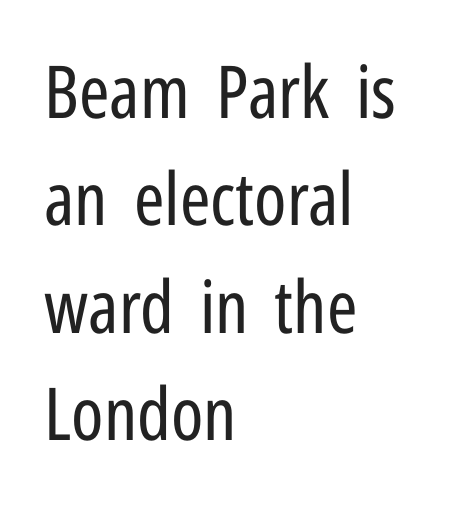
The image shows 73 px regular-weight, condensed sans-serif type, upright; set left-aligned, normal line spacing (1.47x), normal letter spacing, not underlined; low stroke contrast and a medium x-height.
